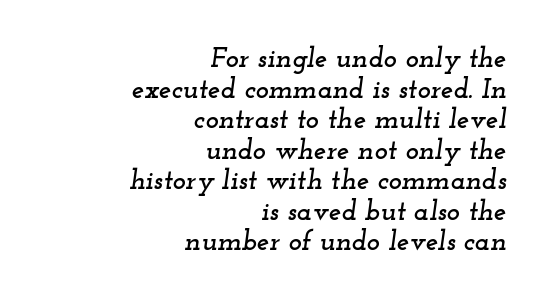
Q: Is the text italic (slanted)? A: Yes, it leans right by about 12 degrees.
Q: Is the typeface a serif or a sans-serif typeface? A: Serif.
Q: Is the text underlined? A: No.
Q: How is the paragraph aligned? A: Right-aligned.
Q: Is the spacing between letters normal or unusually wide? A: Normal.
Q: Is the spacing between lines tight, normal or loose? A: Tight.
Q: Width (condensed, normal, or wide)? A: Wide.
Q: Stroke contrast? A: Low.
Q: x-height? A: Small.
Q: Monospaced? A: No.
